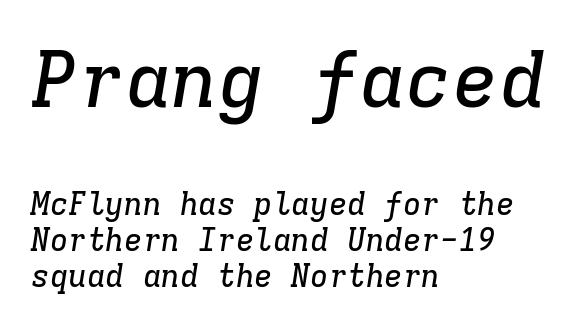
Serifs: yes, visible at the terminals of the letterforms. These two chunks differ in scale, with the top chunk taking the larger measure. Spacing verdict: monospaced, one width for all characters. The text block is weighted toward the left margin, trailing off unevenly rightward. Observe the lean: these are italic letterforms.
